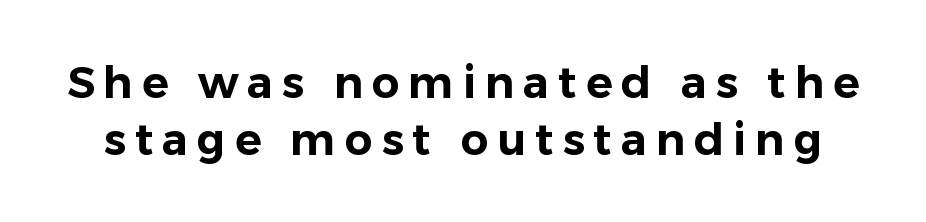
The image shows 44 px sans-serif type, upright; set normal line spacing (1.29x), unusually wide letter spacing (+0.2 em), not underlined; low stroke contrast and a medium x-height.
